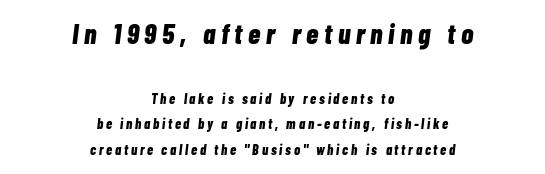
The image shows 28 px bold, condensed type, italic (leaning right); set centered, line spacing 1.83x, unusually wide letter spacing (+0.2 em), not underlined; the first (top) block is 2.0x larger; low stroke contrast and a medium x-height.
